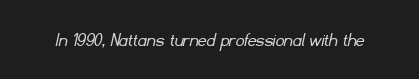
Students, note that the glyphs here touch the page at normal intervals. The typesetting does not lean heavy: it is not bold. Descender tails drop into unmarked territory.
